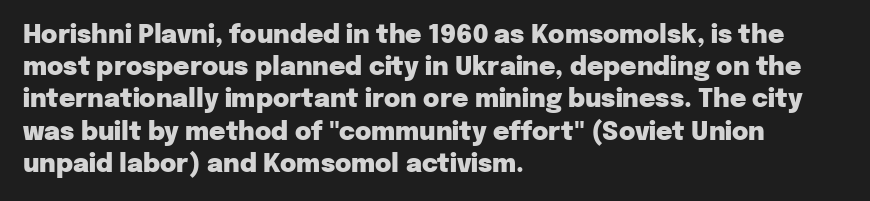
{"italic": "no", "bold": "yes", "underline": "no", "align": "left", "line_spacing": "normal", "line_spacing_ratio": 1.29, "letter_spacing": "normal", "letter_spacing_em": 0.0, "glyph_px": 25}
